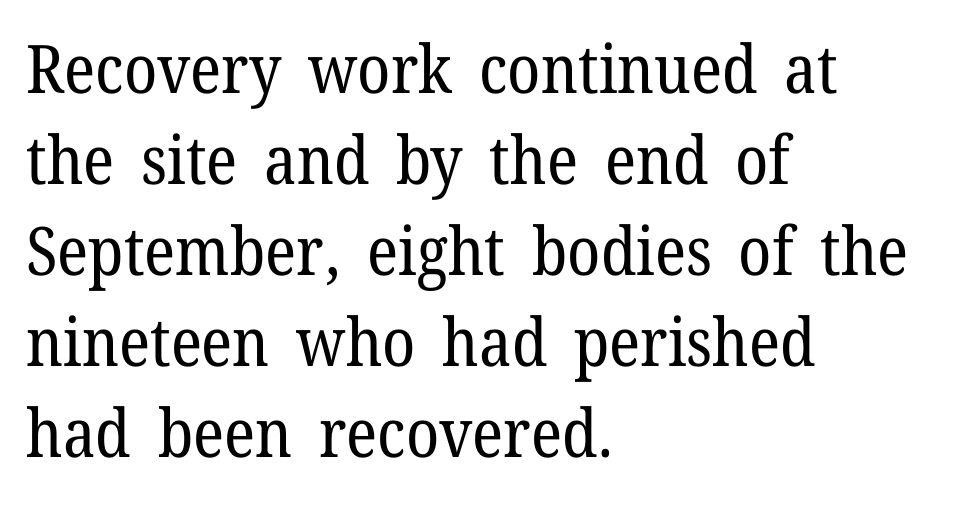
Q: Is the text bold? A: No.
Q: Is the text italic (slanted)? A: No, it is upright.
Q: Is the typeface a serif or a sans-serif typeface? A: Serif.
Q: Is the text underlined? A: No.
Q: How is the paragraph aligned? A: Left-aligned.
Q: Is the spacing between letters normal or unusually wide? A: Normal.
Q: Is the spacing between lines tight, normal or loose? A: Normal.
Q: Width (condensed, normal, or wide)? A: Normal.
Q: Stroke contrast? A: Low.
Q: x-height? A: Medium.
Q: Monospaced? A: No.
